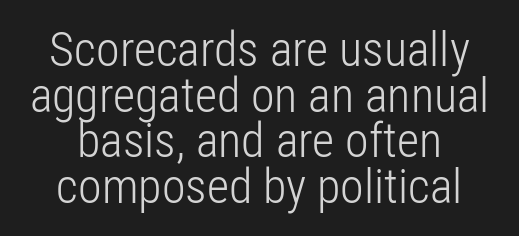
The image shows 48 px light, condensed sans-serif type, upright; set tight line spacing (0.95x), normal letter spacing, not underlined; low stroke contrast and a medium x-height.
